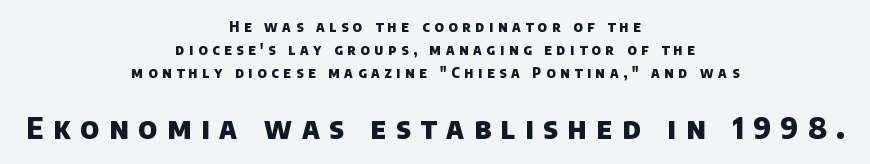
Q: Is the text bold? A: Yes.
Q: Is the typeface a serif or a sans-serif typeface? A: Sans-serif.
Q: Is the text underlined? A: No.
Q: How is the paragraph aligned? A: Centered.
Q: Is the spacing between letters normal or unusually wide? A: Unusually wide.
Q: Is the spacing between lines tight, normal or loose? A: Normal.
Q: Which block of text is set in a larger size, the first (top) or the second (bottom)? A: The second (bottom) one.
Q: Width (condensed, normal, or wide)? A: Normal.
Q: Stroke contrast? A: Low.
Q: x-height? A: Large.
Q: Monospaced? A: No.
